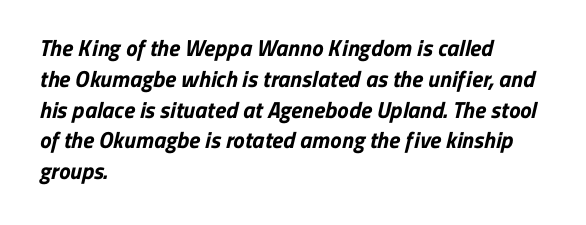
Q: Is the text bold? A: Yes.
Q: Is the text underlined? A: No.
Q: How is the paragraph aligned? A: Left-aligned.
Q: Is the spacing between letters normal or unusually wide? A: Normal.
Q: Is the spacing between lines tight, normal or loose? A: Normal.
